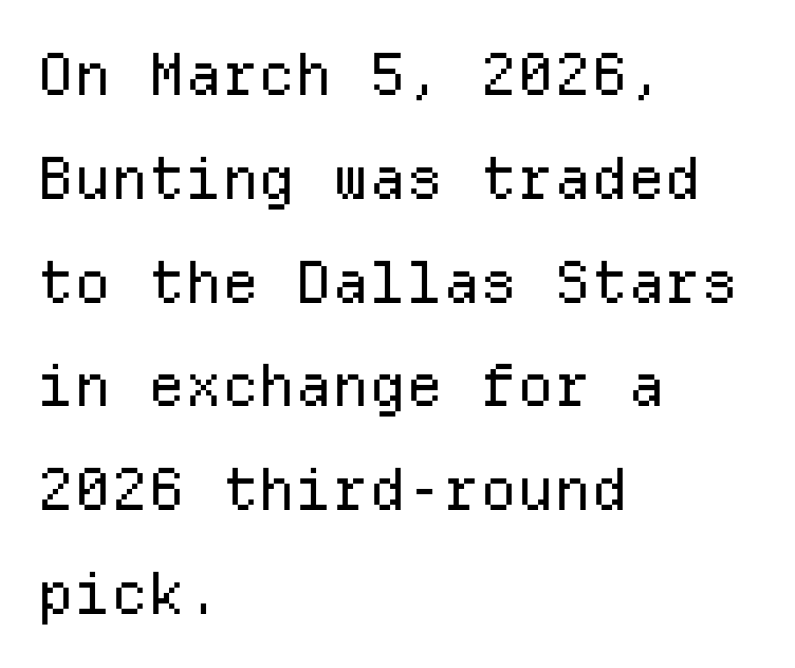
The image shows 58 px regular-weight sans-serif type, upright, monospaced; set left-aligned, line spacing 1.79x, normal letter spacing, not underlined; low stroke contrast and a medium x-height.
